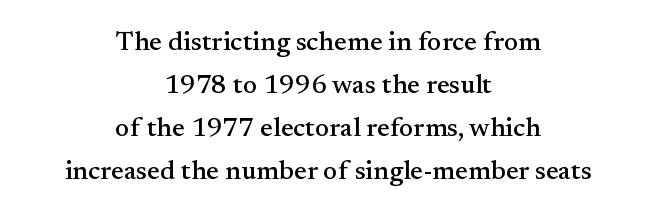
Between one letter and the next there's only the usual sliver of space. The whitespace from short lines is split evenly between both sides. The space between consecutive lines is moderate. The baseline area is clear.
